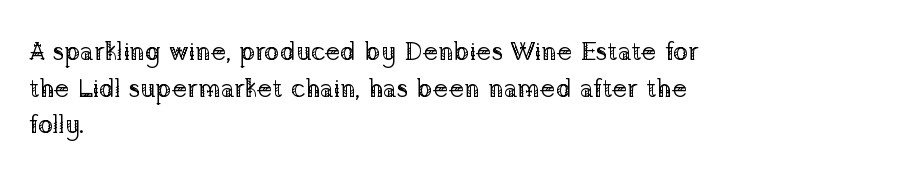
The image shows 26 px text type, upright; set left-aligned, normal line spacing (1.41x), normal letter spacing, not underlined.
